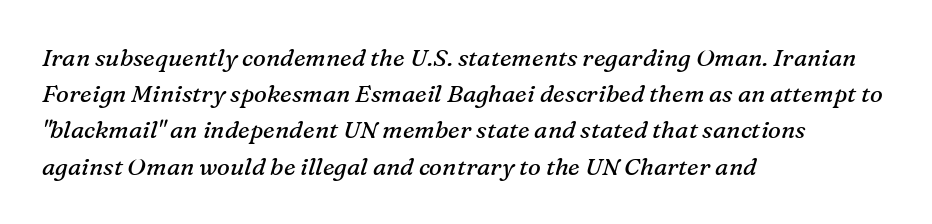
Q: Is the text bold? A: No.
Q: Is the text italic (slanted)? A: Yes, it leans right by about 16 degrees.
Q: Is the text underlined? A: No.
Q: How is the paragraph aligned? A: Left-aligned.
Q: Is the spacing between letters normal or unusually wide? A: Normal.
Q: Is the spacing between lines tight, normal or loose? A: Normal.
